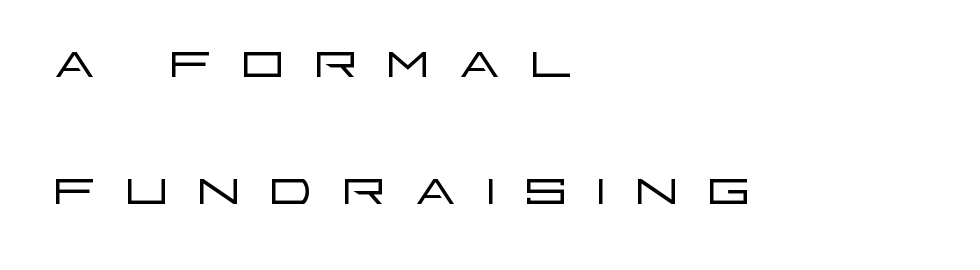
The image shows 70 px light, wide sans-serif type, upright; set left-aligned, line spacing 1.81x, unusually wide letter spacing (+0.36 em), not underlined; low stroke contrast and a large x-height.
